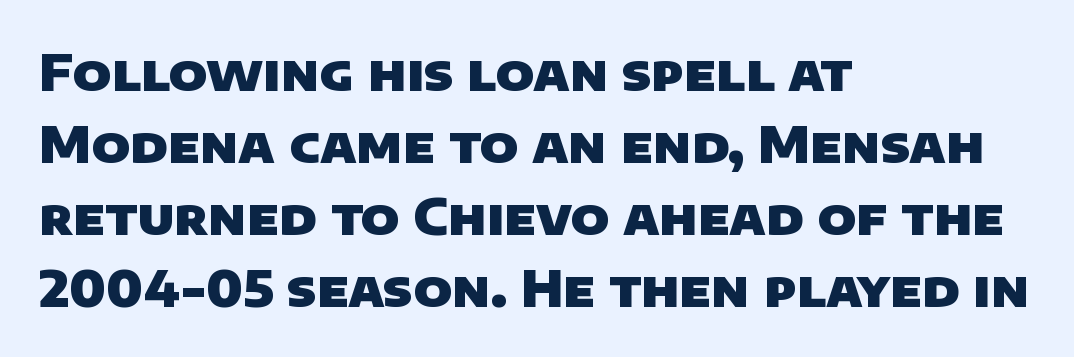
{"serif": "no", "bold": "yes", "weight": "heavy", "width": "normal", "stroke_contrast": "low", "x_height": "large", "monospaced": "no", "underline": "no", "align": "left", "line_spacing": "normal", "line_spacing_ratio": 1.44, "letter_spacing": "normal", "letter_spacing_em": 0.0, "glyph_px": 50}
